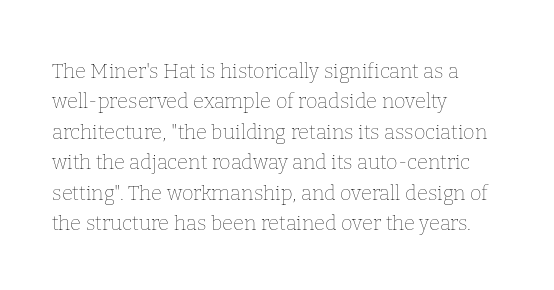
{"italic": "no", "bold": "no", "underline": "no", "align": "left", "line_spacing": "normal", "line_spacing_ratio": 1.52, "letter_spacing": "normal", "letter_spacing_em": 0.0, "glyph_px": 20}
